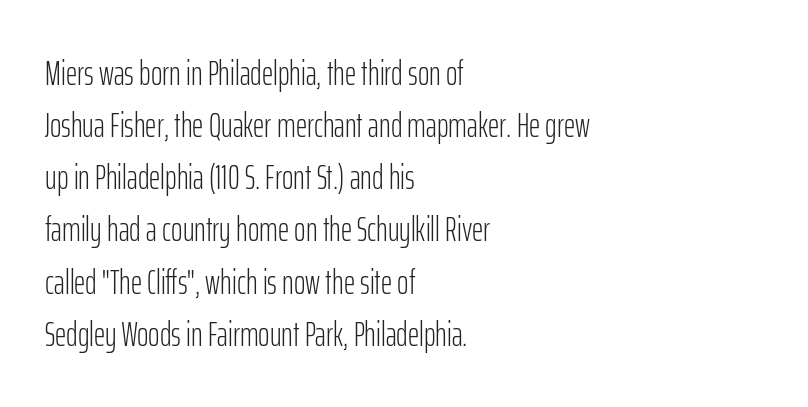
The image shows 35 px light, condensed sans-serif type, upright; set left-aligned, normal line spacing (1.49x), normal letter spacing, not underlined; low stroke contrast and a medium x-height.
